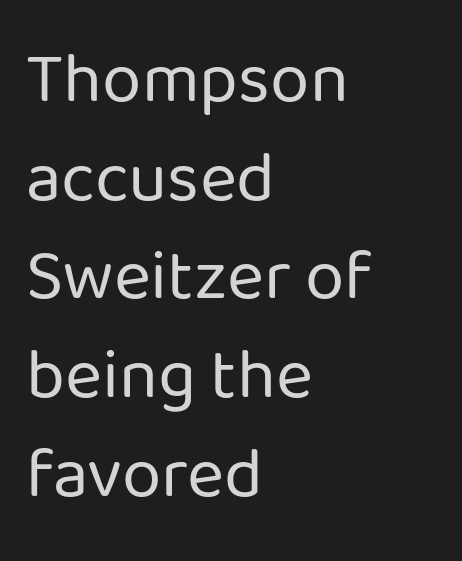
Q: Is the text bold? A: No.
Q: Is the text italic (slanted)? A: No, it is upright.
Q: Is the typeface a serif or a sans-serif typeface? A: Sans-serif.
Q: Is the text underlined? A: No.
Q: How is the paragraph aligned? A: Left-aligned.
Q: Is the spacing between letters normal or unusually wide? A: Normal.
Q: Is the spacing between lines tight, normal or loose? A: Normal.
Q: Width (condensed, normal, or wide)? A: Normal.
Q: Stroke contrast? A: Low.
Q: x-height? A: Medium.
Q: Monospaced? A: No.
